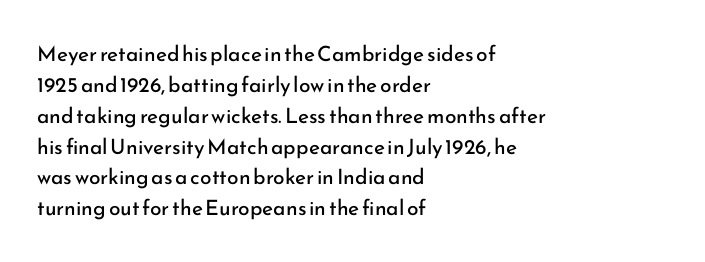
Q: Is the text bold? A: No.
Q: Is the text italic (slanted)? A: No, it is upright.
Q: Is the text underlined? A: No.
Q: How is the paragraph aligned? A: Left-aligned.
Q: Is the spacing between letters normal or unusually wide? A: Normal.
Q: Is the spacing between lines tight, normal or loose? A: Normal.
